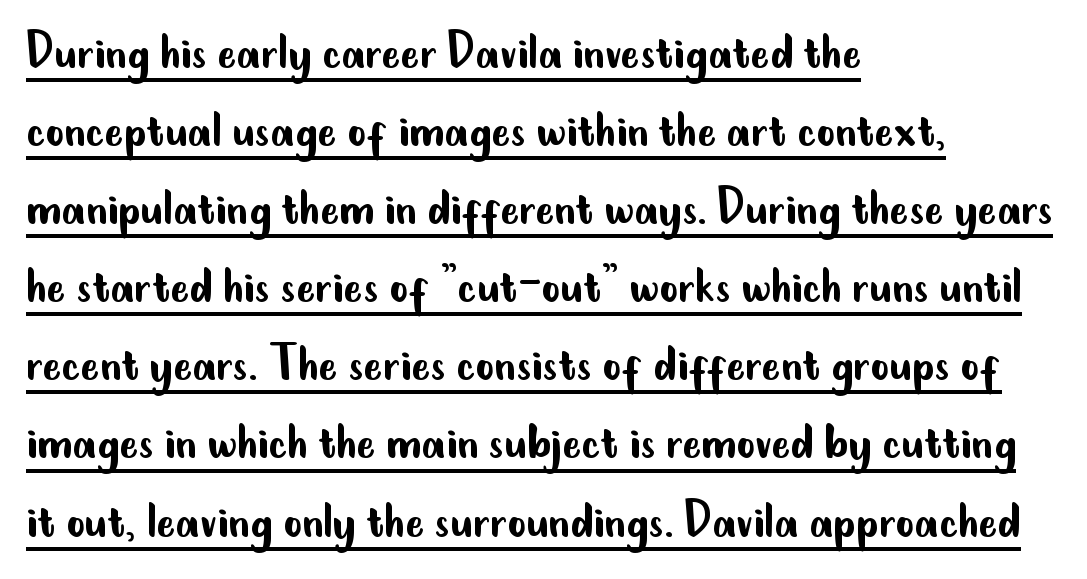
Q: Is the text bold? A: No.
Q: Is the text italic (slanted)? A: No, it is upright.
Q: Is the typeface a serif or a sans-serif typeface? A: Sans-serif.
Q: Is the text underlined? A: Yes.
Q: How is the paragraph aligned? A: Left-aligned.
Q: Is the spacing between letters normal or unusually wide? A: Normal.
Q: Is the spacing between lines tight, normal or loose? A: Normal.
Q: Width (condensed, normal, or wide)? A: Condensed.
Q: Stroke contrast? A: Low.
Q: x-height? A: Small.
Q: Monospaced? A: No.
